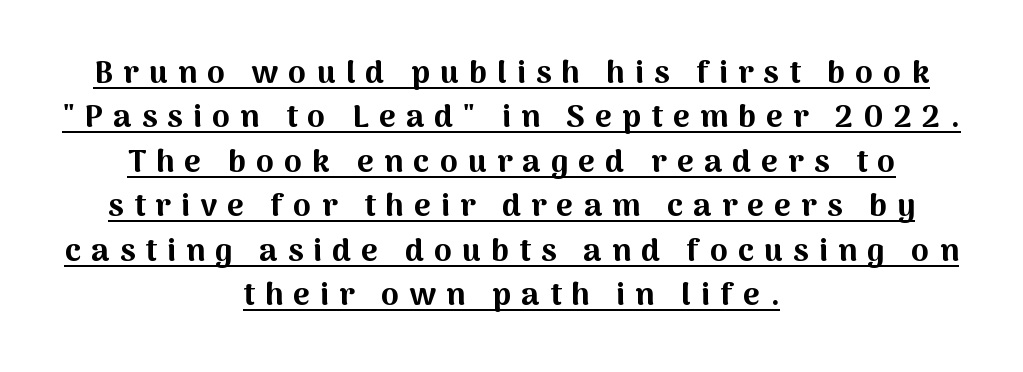
Q: Is the text bold? A: Yes.
Q: Is the text italic (slanted)? A: No, it is upright.
Q: Is the typeface a serif or a sans-serif typeface? A: Sans-serif.
Q: Is the text underlined? A: Yes.
Q: How is the paragraph aligned? A: Centered.
Q: Is the spacing between letters normal or unusually wide? A: Unusually wide.
Q: Is the spacing between lines tight, normal or loose? A: Normal.
Q: Width (condensed, normal, or wide)? A: Normal.
Q: Stroke contrast? A: Medium.
Q: x-height? A: Medium.
Q: Monospaced? A: No.
